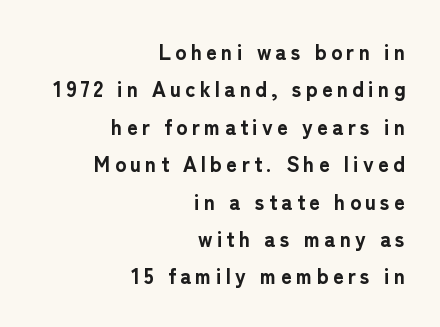
Quick note: underline off. There is plenty of visible air inserted between adjacent glyphs. Pretty heavy lettering here — definitely bold. Which margin do the lines hug? The right one — the left edge is uneven.
